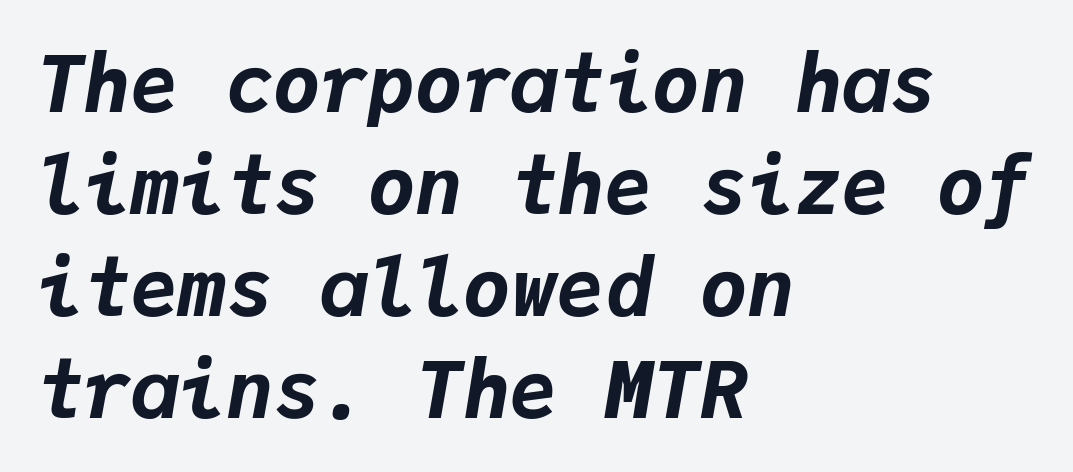
The image shows 79 px bold type, italic (leaning right), monospaced; set left-aligned, normal line spacing (1.29x), normal letter spacing, not underlined; low stroke contrast and a medium x-height.
